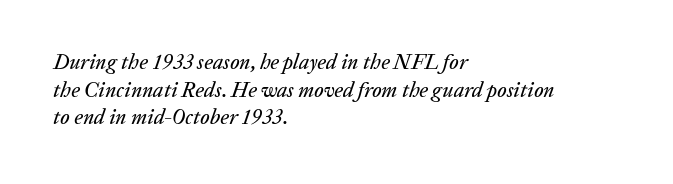
Q: Is the text italic (slanted)? A: Yes, it leans right by about 20 degrees.
Q: Is the text underlined? A: No.
Q: How is the paragraph aligned? A: Left-aligned.
Q: Is the spacing between letters normal or unusually wide? A: Normal.
Q: Is the spacing between lines tight, normal or loose? A: Normal.
